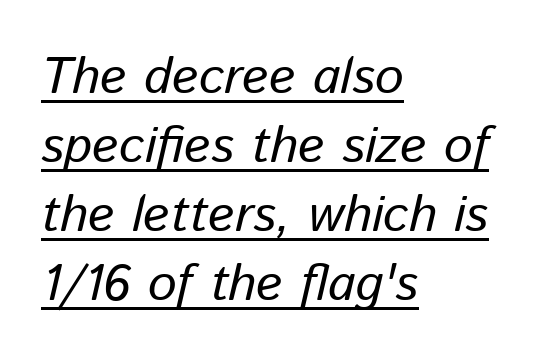
{"italic": "yes", "lean": "right", "slant_degrees": 13, "bold": "no", "weight": "regular", "width": "normal", "stroke_contrast": "low", "x_height": "medium", "monospaced": "no", "underline": "yes", "align": "left", "line_spacing": "normal", "line_spacing_ratio": 1.35, "letter_spacing": "normal", "letter_spacing_em": 0.0, "glyph_px": 51}
